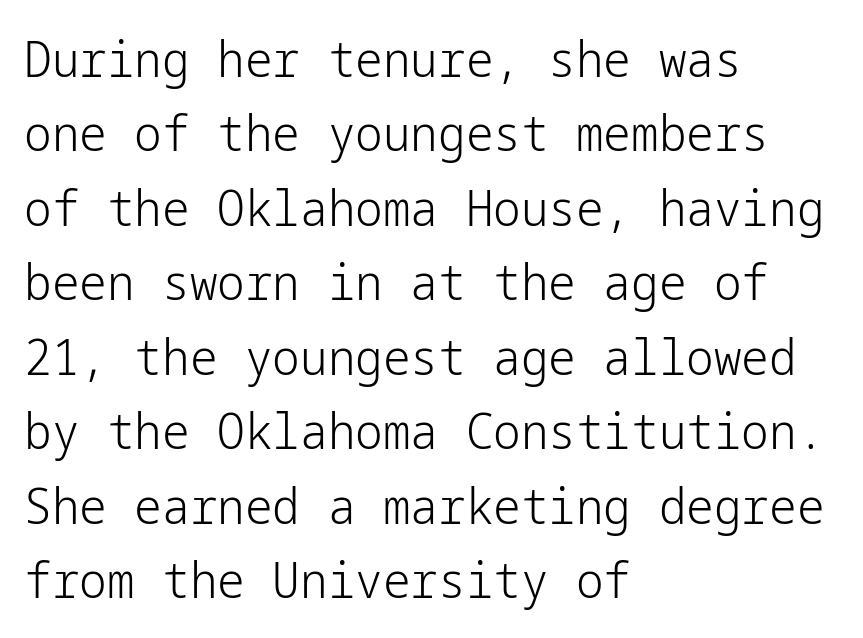
The image shows 49 px light sans-serif type, upright; set left-aligned, normal line spacing (1.52x), normal letter spacing, not underlined; low stroke contrast and a medium x-height.
